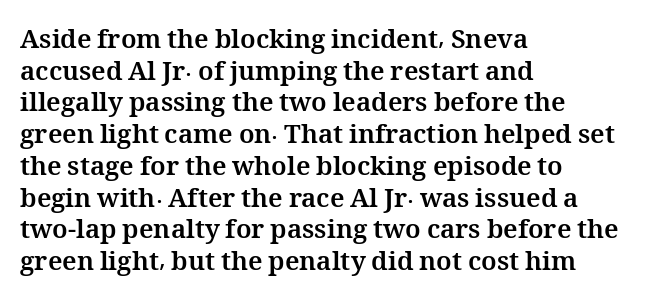
I'd describe the lettering as bold — thick and assertive. Words appear dense and cohesive because spacing is normal. Reading down the block, your eye returns to a fixed left position each line. The lettering holds an erect, upright posture throughout. Descender tails drop into unmarked territory.
